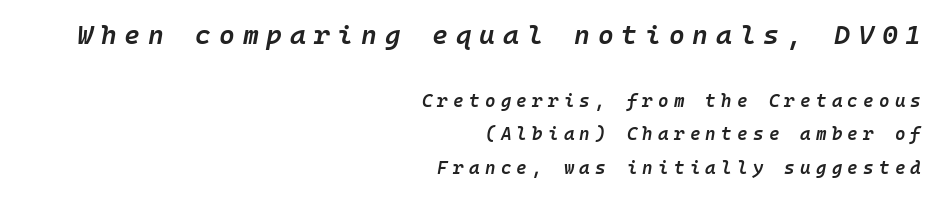
The tracking jumps out immediately: characters are airy and widely separated. Emphasis-style slanted type is in use. Does the bottom block carry the larger type? No, the top block does. Bare-footed words on every line.
